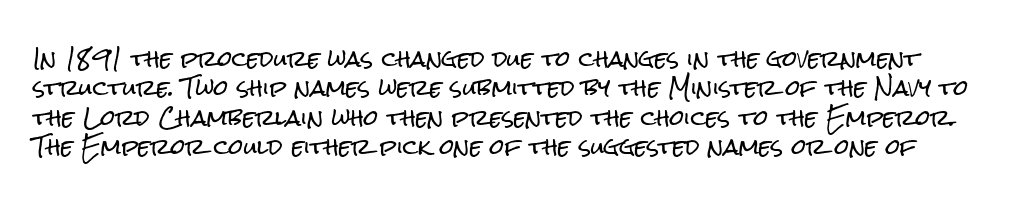
Q: Is the text italic (slanted)? A: No, it is upright.
Q: Is the text underlined? A: No.
Q: Is the spacing between letters normal or unusually wide? A: Normal.
Q: Is the spacing between lines tight, normal or loose? A: Normal.
